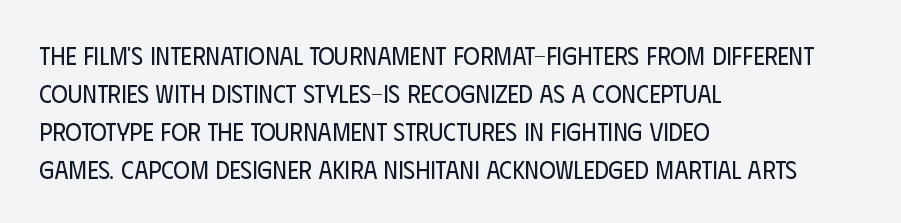
Q: Is the text bold? A: No.
Q: Is the text italic (slanted)? A: No, it is upright.
Q: Is the text underlined? A: No.
Q: How is the paragraph aligned? A: Left-aligned.
Q: Is the spacing between letters normal or unusually wide? A: Normal.
Q: Is the spacing between lines tight, normal or loose? A: Normal.
